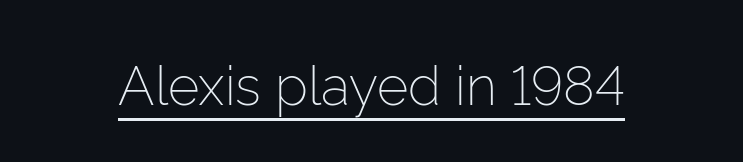
Q: Is the text bold? A: No.
Q: Is the text italic (slanted)? A: No, it is upright.
Q: Is the typeface a serif or a sans-serif typeface? A: Sans-serif.
Q: Is the text underlined? A: Yes.
Q: Is the spacing between letters normal or unusually wide? A: Normal.
Q: Width (condensed, normal, or wide)? A: Normal.
Q: Stroke contrast? A: Low.
Q: x-height? A: Medium.
Q: Monospaced? A: No.
